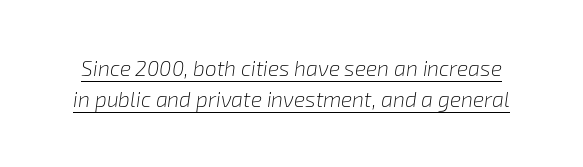
The face used here appears with an underline applied. The letters sit at their default tracking, neither squeezed nor spread. Students, observe: this is what conventionally led text looks like. Caption: face not bold, strokes unweighted. Rendered with sloped, italic letterforms.
